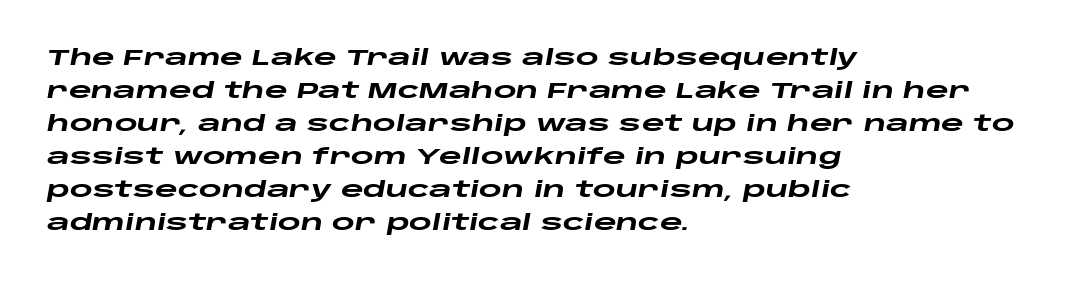
{"italic": "yes", "lean": "right", "slant_degrees": 10, "bold": "yes", "underline": "no", "align": "left", "line_spacing": "normal", "line_spacing_ratio": 1.5, "letter_spacing": "normal", "letter_spacing_em": 0.0, "glyph_px": 22}
